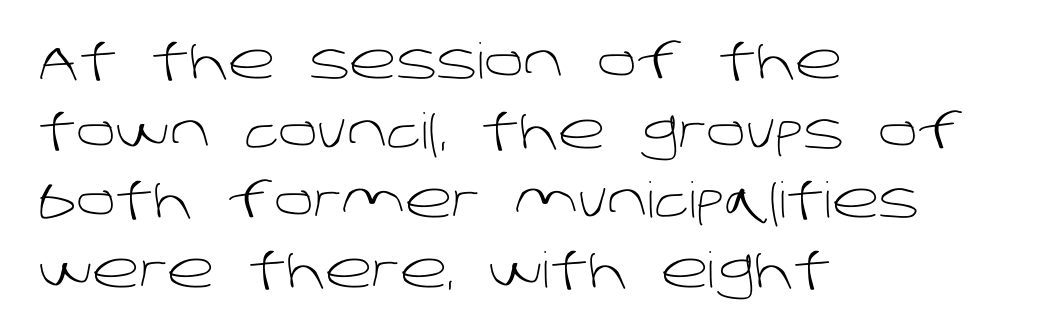
{"serif": "no", "bold": "no", "weight": "light", "width": "normal", "stroke_contrast": "low", "x_height": "large", "monospaced": "no", "underline": "no", "align": "left", "line_spacing": "normal", "line_spacing_ratio": 1.42, "letter_spacing": "normal", "letter_spacing_em": 0.0, "glyph_px": 49}
